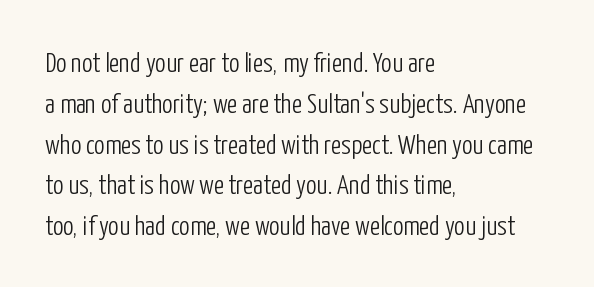
Q: Is the text bold? A: No.
Q: Is the text italic (slanted)? A: No, it is upright.
Q: Is the text underlined? A: No.
Q: How is the paragraph aligned? A: Left-aligned.
Q: Is the spacing between letters normal or unusually wide? A: Normal.
Q: Is the spacing between lines tight, normal or loose? A: Normal.
